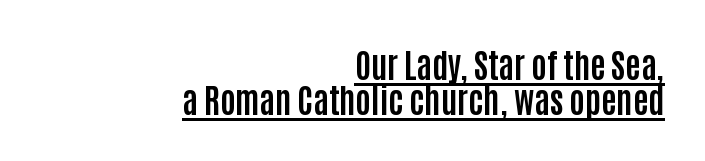
The image shows 33 px bold, condensed sans-serif type, upright; set right-aligned, tight line spacing (1.06x), normal letter spacing, underlined; low stroke contrast and a large x-height.
